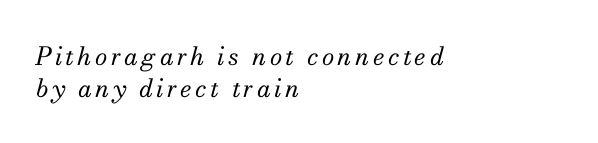
Q: Is the text bold? A: No.
Q: Is the text italic (slanted)? A: Yes, it leans right by about 13 degrees.
Q: Is the text underlined? A: No.
Q: How is the paragraph aligned? A: Left-aligned.
Q: Is the spacing between lines tight, normal or loose? A: Normal.
